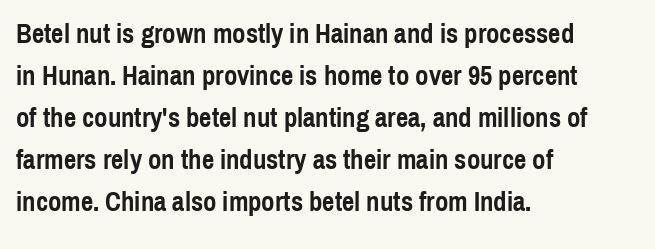
Q: Is the text bold? A: Yes.
Q: Is the text italic (slanted)? A: No, it is upright.
Q: Is the text underlined? A: No.
Q: How is the paragraph aligned? A: Left-aligned.
Q: Is the spacing between letters normal or unusually wide? A: Normal.
Q: Is the spacing between lines tight, normal or loose? A: Normal.
